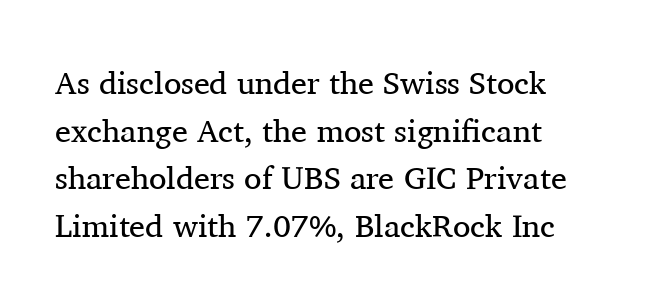
Q: Is the text bold? A: No.
Q: Is the text italic (slanted)? A: No, it is upright.
Q: Is the typeface a serif or a sans-serif typeface? A: Serif.
Q: Is the text underlined? A: No.
Q: Is the spacing between letters normal or unusually wide? A: Normal.
Q: Is the spacing between lines tight, normal or loose? A: Normal.
Q: Width (condensed, normal, or wide)? A: Normal.
Q: Stroke contrast? A: Medium.
Q: x-height? A: Medium.
Q: Monospaced? A: No.
